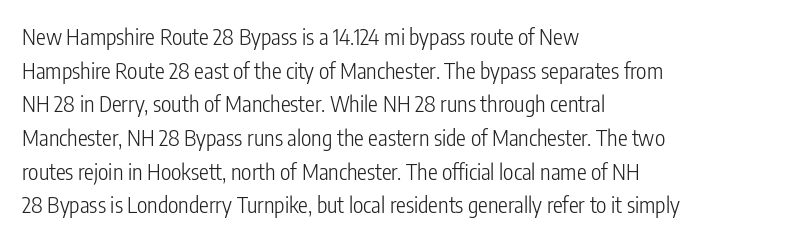
Q: Is the text bold? A: No.
Q: Is the text italic (slanted)? A: No, it is upright.
Q: Is the text underlined? A: No.
Q: How is the paragraph aligned? A: Left-aligned.
Q: Is the spacing between letters normal or unusually wide? A: Normal.
Q: Is the spacing between lines tight, normal or loose? A: Normal.
